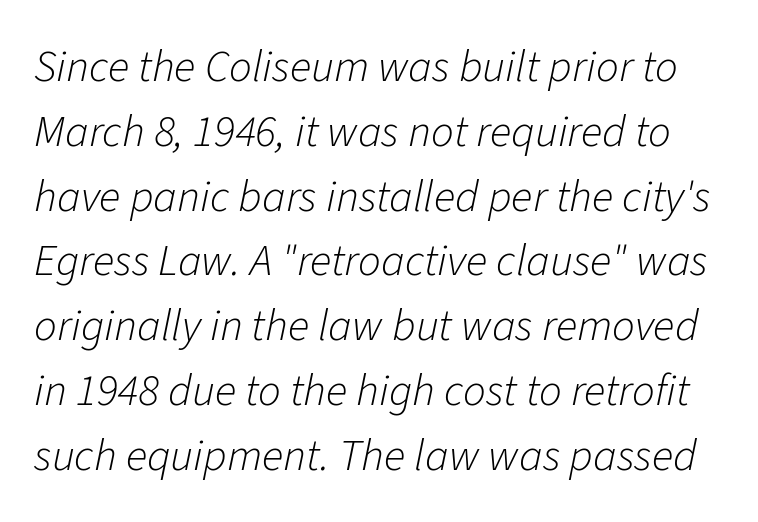
The image shows 45 px light type, italic (leaning right); set normal line spacing (1.44x), normal letter spacing, not underlined; low stroke contrast and a medium x-height.
